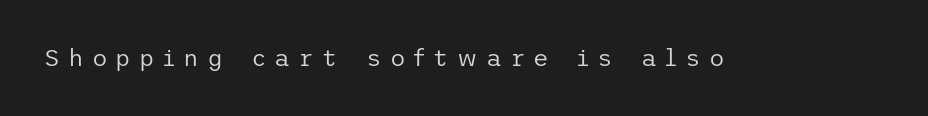
{"italic": "no", "bold": "no", "underline": "no", "letter_spacing": "wide", "letter_spacing_em": 0.34, "glyph_px": 24}
